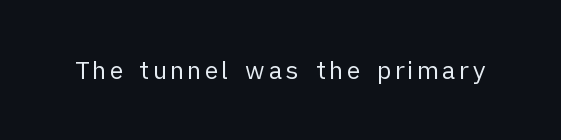
The image shows 24 px text type, upright; set not underlined.
